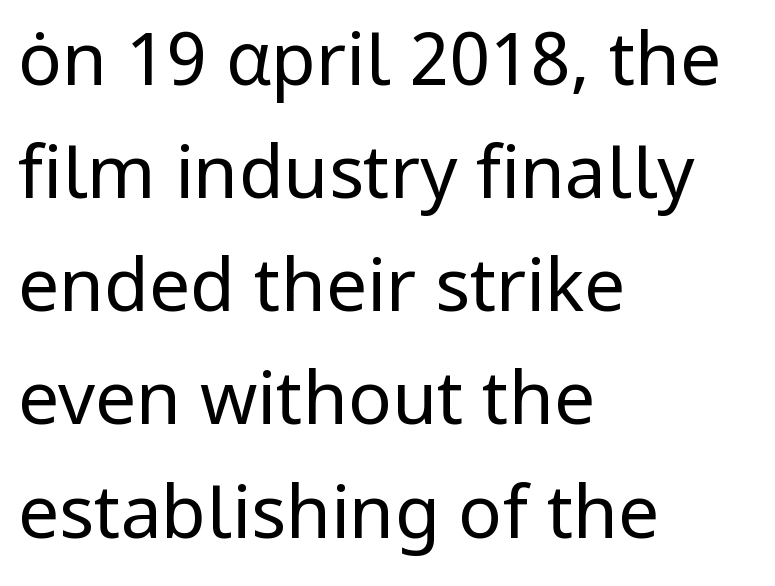
The image shows 73 px regular-weight sans-serif type, upright; set left-aligned, normal line spacing (1.55x), normal letter spacing, not underlined; low stroke contrast and a medium x-height.
